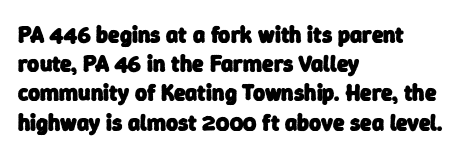
{"bold": "yes", "underline": "no", "align": "left", "line_spacing": "normal", "line_spacing_ratio": 1.27, "letter_spacing": "normal", "letter_spacing_em": 0.0, "glyph_px": 23}
